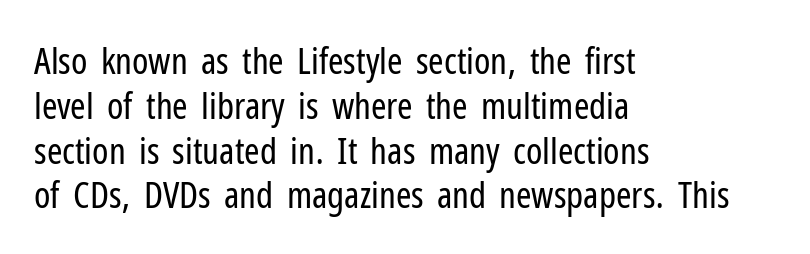
{"serif": "no", "italic": "no", "bold": "no", "weight": "regular", "width": "condensed", "stroke_contrast": "low", "x_height": "medium", "monospaced": "no", "underline": "no", "align": "left", "line_spacing_ratio": 1.21, "letter_spacing": "normal", "letter_spacing_em": 0.0, "glyph_px": 37}
